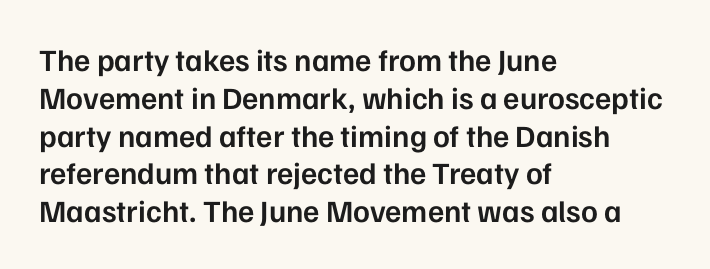
Rendered with straight, roman letterforms. This sample has the flowing, uneven cadence of proportional lettering. Note: no serifs on the glyphs. The rendering uses a semibold face; strokes are thickened but not to full bold. You could call the tracking neutral — neither tight nor loose.
